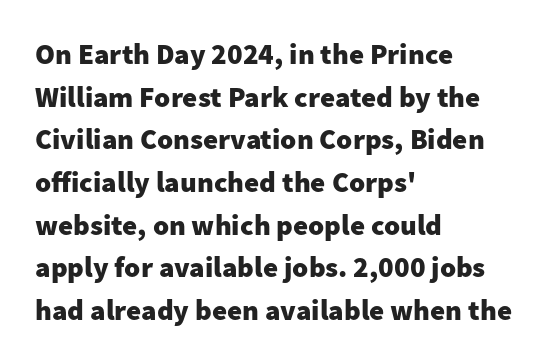
Observe the ordinary spacing: letters are neighbours, not strangers. Plenty of ink on the page — the face is bold. This sample uses an upright cut, with every glyph sitting square on the baseline. In terms of leading, this rendering sits right in the middle. The space beneath each line is pristine and unruled. Alignment: flush left.
